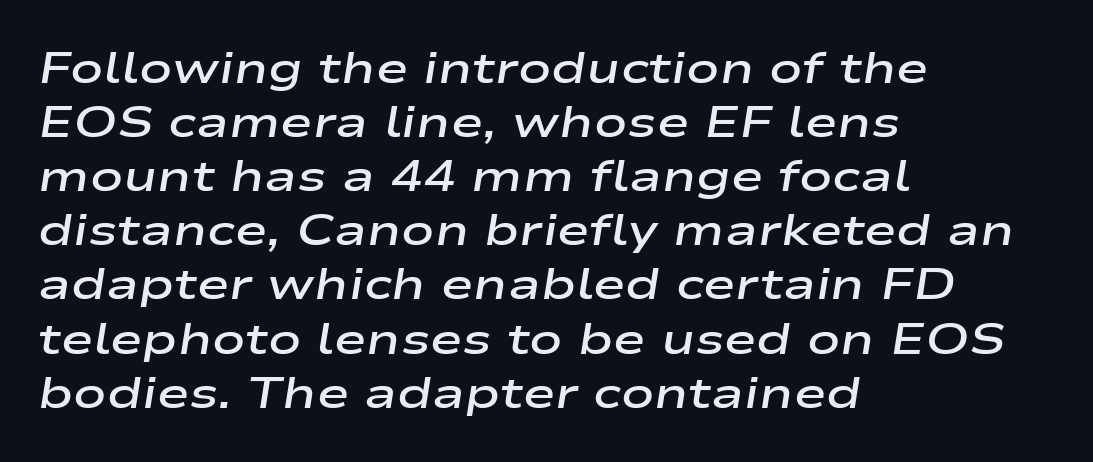
Compared with a centered layout, this one pins lines to the left instead. No word sits above an underline. Every character sits at an angle, as italics do. Does extra space separate the letters? No, they use regular spacing. Looks like regular typesetting: each glyph gets only the width it needs.
